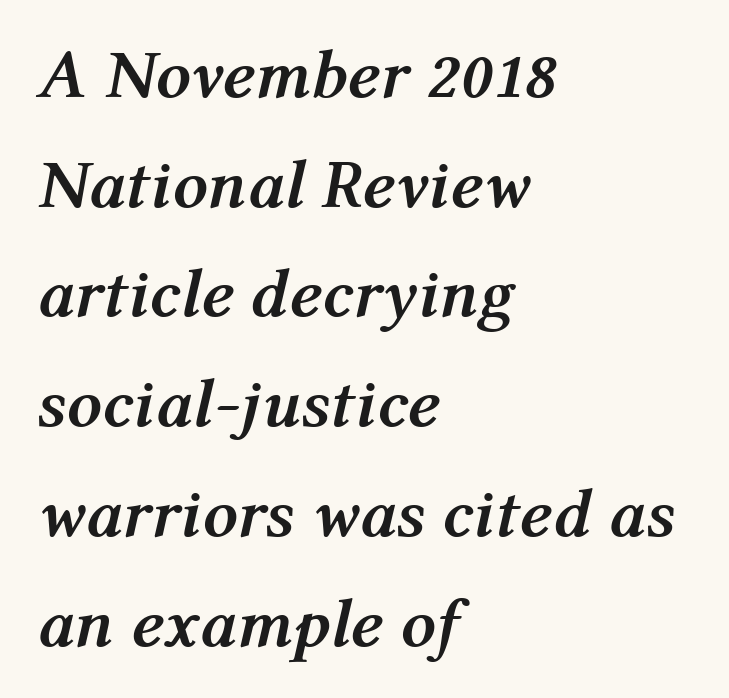
{"italic": "yes", "lean": "right", "slant_degrees": 12, "bold": "yes", "weight": "semibold", "width": "normal", "stroke_contrast": "medium", "x_height": "medium", "monospaced": "no", "underline": "no", "align": "left", "line_spacing": "normal", "line_spacing_ratio": 1.59, "letter_spacing": "normal", "letter_spacing_em": 0.0, "glyph_px": 69}
